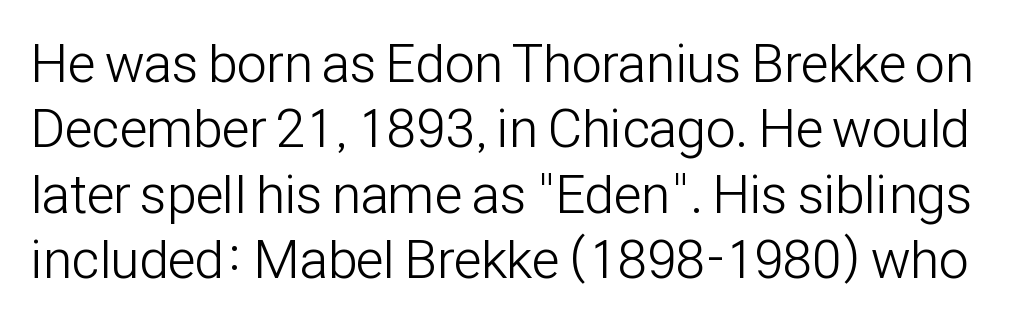
The image shows 54 px light, condensed sans-serif type, upright; set line spacing 1.21x, normal letter spacing, not underlined; low stroke contrast and a medium x-height.
